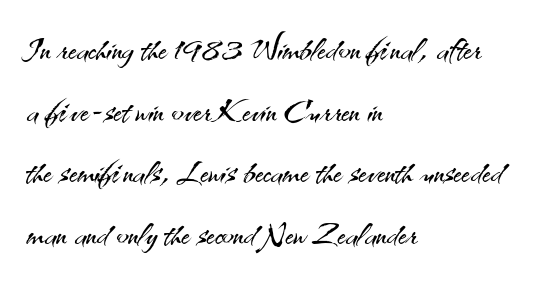
Any mark beneath the type? The region is blank. Bold? No — there's no thickening of the strokes. What stands out about the letter spacing? Nothing — it is the standard amount.
